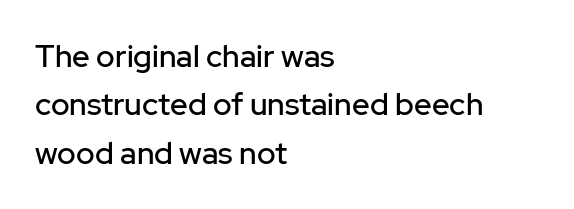
Q: Is the text italic (slanted)? A: No, it is upright.
Q: Is the typeface a serif or a sans-serif typeface? A: Sans-serif.
Q: Is the text underlined? A: No.
Q: How is the paragraph aligned? A: Left-aligned.
Q: Is the spacing between letters normal or unusually wide? A: Normal.
Q: Is the spacing between lines tight, normal or loose? A: Normal.
Q: Width (condensed, normal, or wide)? A: Normal.
Q: Stroke contrast? A: Low.
Q: x-height? A: Medium.
Q: Monospaced? A: No.
